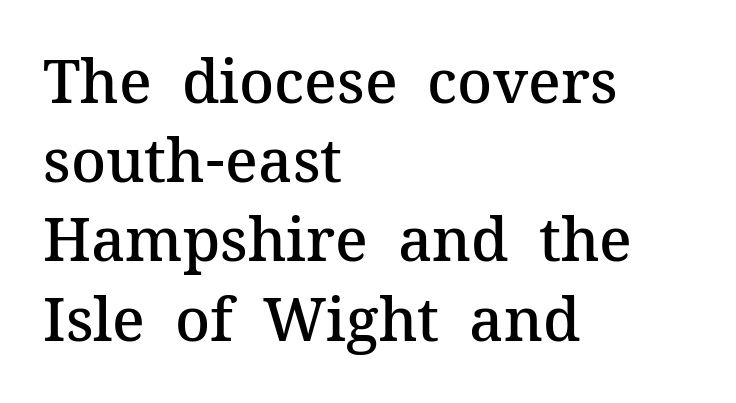
{"serif": "yes", "italic": "no", "bold": "semi", "weight": "semibold", "width": "normal", "stroke_contrast": "medium", "x_height": "medium", "monospaced": "no", "underline": "no", "align": "left", "line_spacing": "normal", "line_spacing_ratio": 1.32, "letter_spacing": "normal", "letter_spacing_em": 0.0, "glyph_px": 60}
